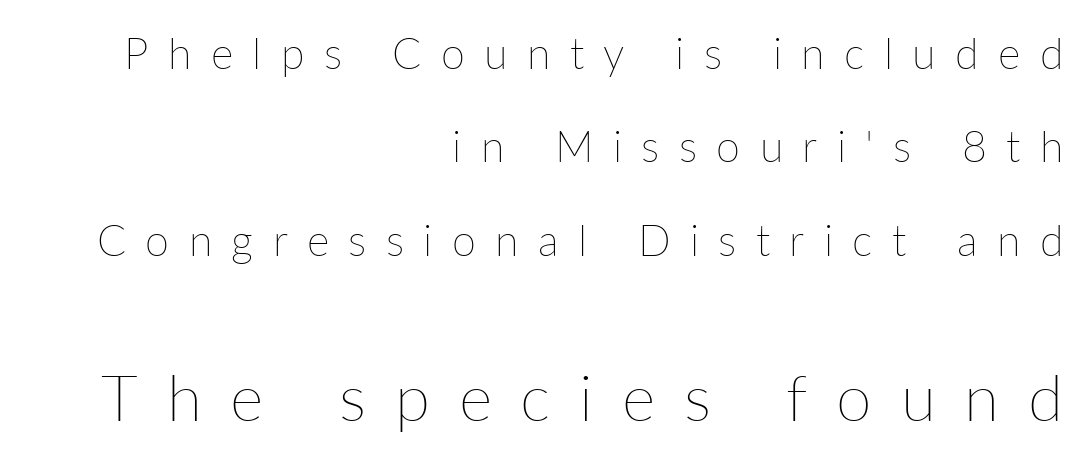
Q: Is the text bold? A: No.
Q: Is the text italic (slanted)? A: No, it is upright.
Q: Is the text underlined? A: No.
Q: How is the paragraph aligned? A: Right-aligned.
Q: Is the spacing between letters normal or unusually wide? A: Unusually wide.
Q: Is the spacing between lines tight, normal or loose? A: Loose.
Q: Which block of text is set in a larger size, the first (top) or the second (bottom)? A: The second (bottom) one.
Q: Width (condensed, normal, or wide)? A: Normal.
Q: Stroke contrast? A: Low.
Q: x-height? A: Medium.
Q: Monospaced? A: No.
